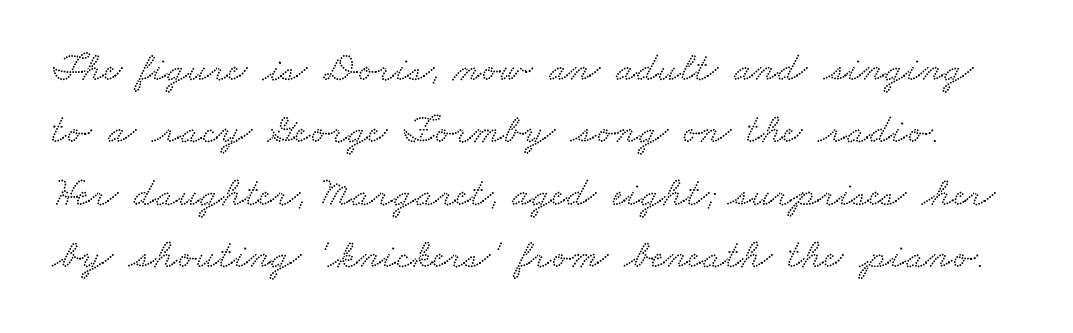
{"serif": "yes", "width": "wide", "stroke_contrast": "low", "x_height": "small", "monospaced": "no", "underline": "no", "line_spacing": "normal", "line_spacing_ratio": 1.52, "letter_spacing": "normal", "letter_spacing_em": 0.0, "glyph_px": 41}
